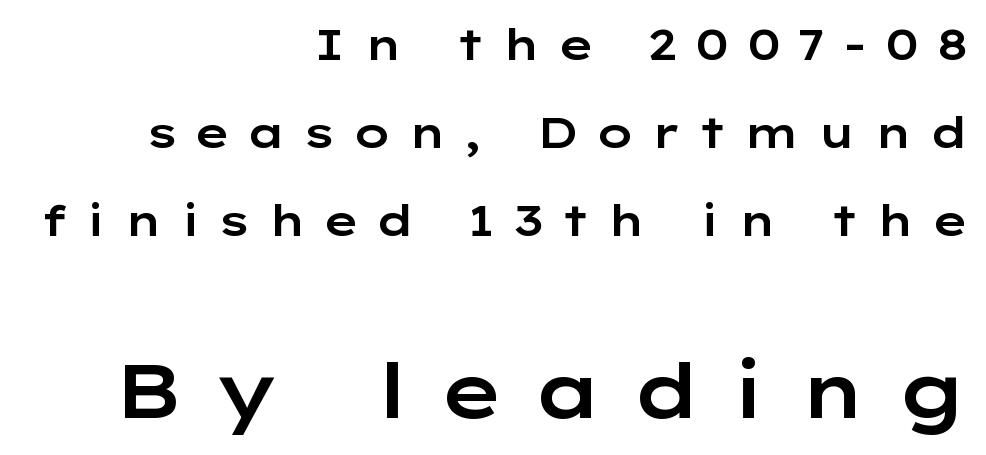
Q: Is the text italic (slanted)? A: No, it is upright.
Q: Is the typeface a serif or a sans-serif typeface? A: Sans-serif.
Q: Is the text underlined? A: No.
Q: How is the paragraph aligned? A: Right-aligned.
Q: Is the spacing between letters normal or unusually wide? A: Unusually wide.
Q: Is the spacing between lines tight, normal or loose? A: Loose.
Q: Which block of text is set in a larger size, the first (top) or the second (bottom)? A: The second (bottom) one.
Q: Width (condensed, normal, or wide)? A: Wide.
Q: Stroke contrast? A: Low.
Q: x-height? A: Medium.
Q: Monospaced? A: No.
